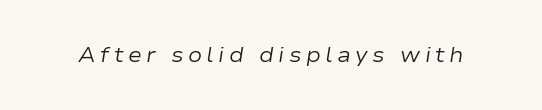
{"italic": "yes", "lean": "right", "slant_degrees": 9, "bold": "no", "underline": "no", "letter_spacing": "wide", "letter_spacing_em": 0.21, "glyph_px": 21}
